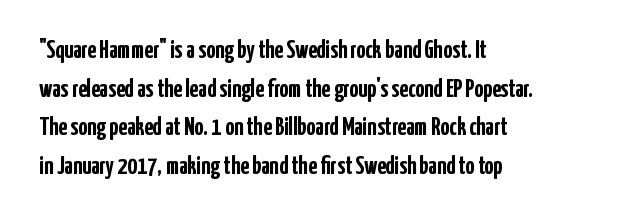
The image shows 25 px bold type, upright; set left-aligned, normal line spacing (1.55x), normal letter spacing, not underlined.
